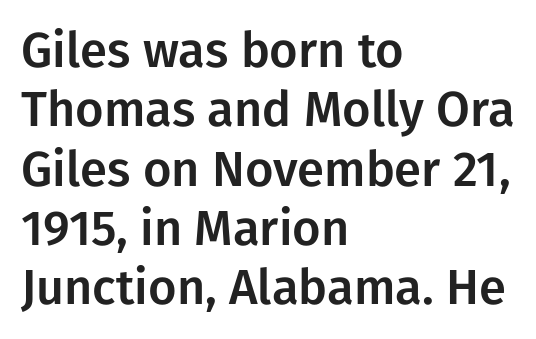
This is sans-serif lettering, the kind often seen on screens and signage. Do the characters align in a grid? No, the font is proportional. A classic flush-left, rag-right setting is used for this passage. Lines of text with bare space underneath.
